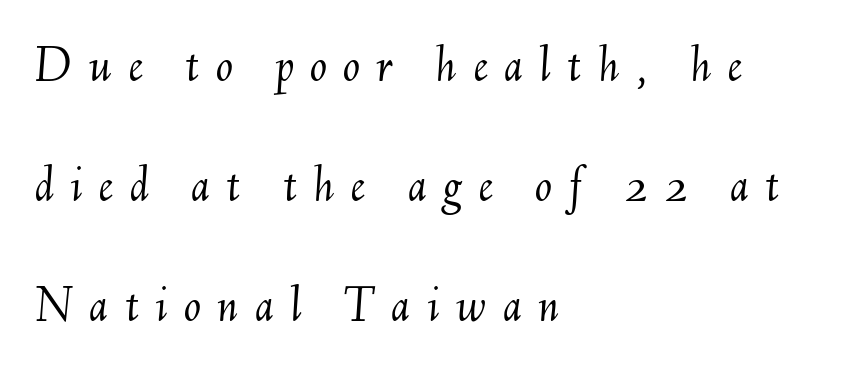
What stands out about the letter spacing? Its width — letters are far apart. The axis of the letterforms is tilted away from vertical. On a weight scale, this lands at 450 or below. Is this a fixed-width face? No — the glyphs have proportional, varying widths.
